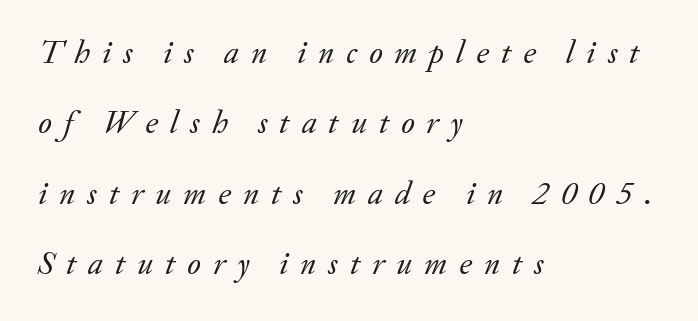
Layout note: lines flush left. The line-height multiplier appears high, well above default. Weight: regular or lighter. The gaps between neighbouring characters are conspicuously large.
